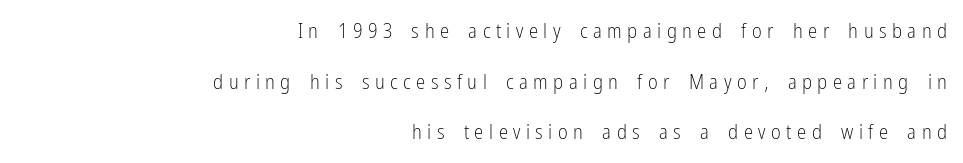
{"italic": "no", "bold": "no", "underline": "no", "align": "right", "line_spacing": "loose", "line_spacing_ratio": 2.41, "letter_spacing": "wide", "letter_spacing_em": 0.26, "glyph_px": 21}
